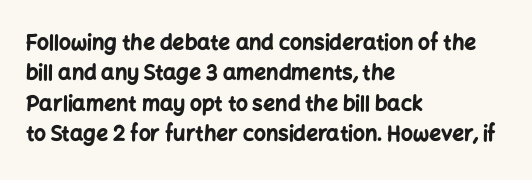
{"italic": "no", "bold": "yes", "underline": "no", "align": "left", "line_spacing": "normal", "line_spacing_ratio": 1.45, "letter_spacing": "normal", "letter_spacing_em": 0.0, "glyph_px": 21}
